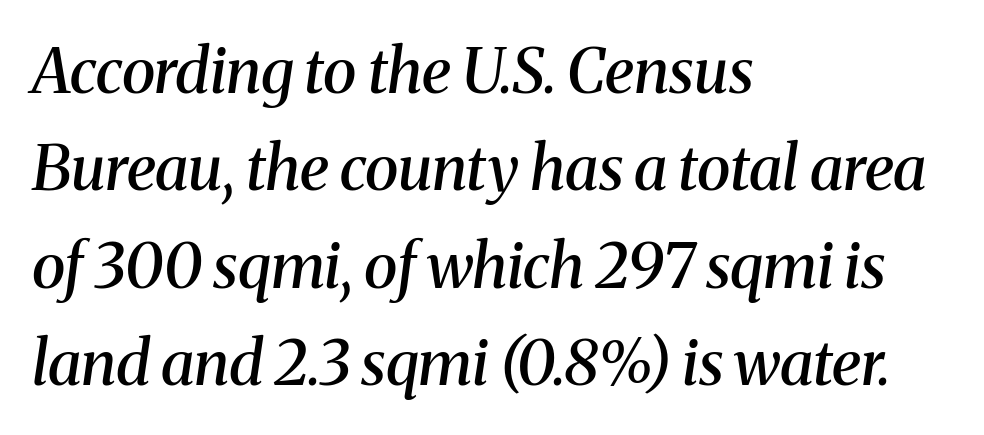
{"serif": "yes", "italic": "yes", "lean": "right", "slant_degrees": 8, "bold": "semi", "weight": "semibold", "width": "normal", "stroke_contrast": "medium", "x_height": "medium", "monospaced": "no", "underline": "no", "align": "left", "line_spacing": "normal", "line_spacing_ratio": 1.57, "letter_spacing": "normal", "letter_spacing_em": 0.0, "glyph_px": 62}
